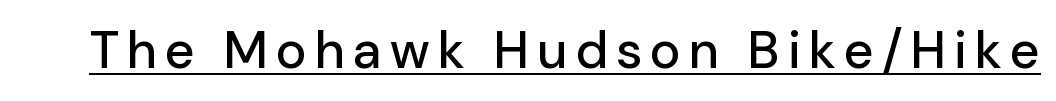
The passage shown is underscored from start to finish. Character widths vary here, with narrow letters taking less room than wide ones. Letterform terminals end flat and unadorned throughout the passage. The letters stand upright; this is a roman face.
